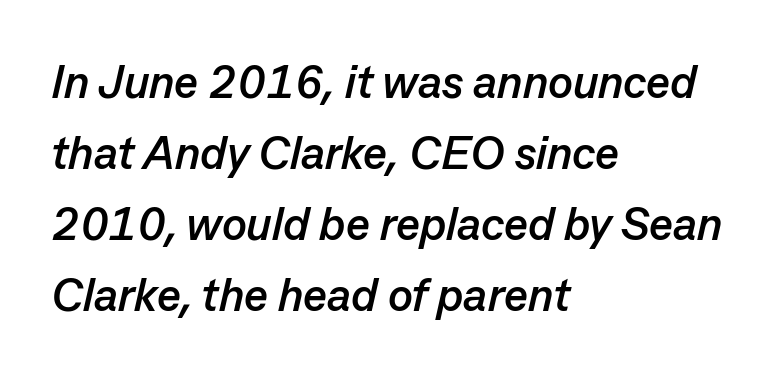
The image shows 46 px semibold type, italic (leaning right); set left-aligned, normal line spacing (1.54x), normal letter spacing, not underlined; low stroke contrast and a medium x-height.
